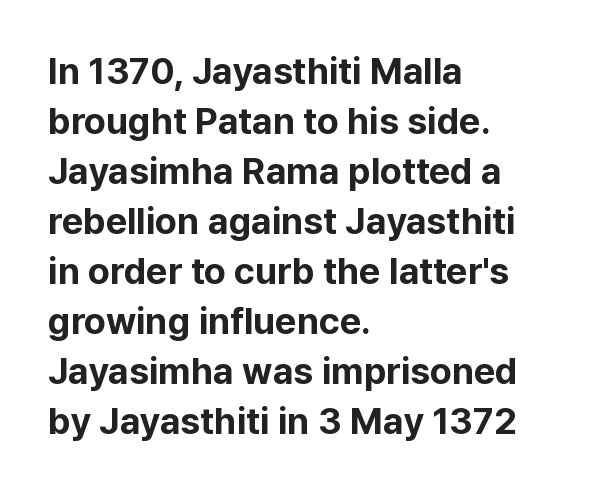
Q: Is the text bold? A: Yes.
Q: Is the text italic (slanted)? A: No, it is upright.
Q: Is the typeface a serif or a sans-serif typeface? A: Sans-serif.
Q: Is the text underlined? A: No.
Q: How is the paragraph aligned? A: Left-aligned.
Q: Is the spacing between letters normal or unusually wide? A: Normal.
Q: Is the spacing between lines tight, normal or loose? A: Normal.
Q: Width (condensed, normal, or wide)? A: Normal.
Q: Stroke contrast? A: Low.
Q: x-height? A: Medium.
Q: Monospaced? A: No.
